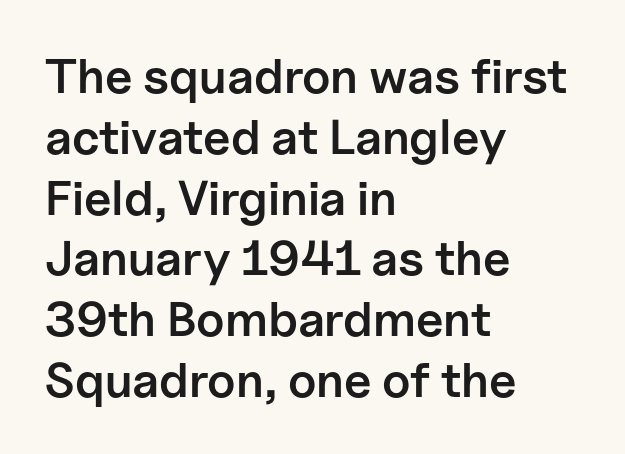
{"serif": "no", "italic": "no", "bold": "semi", "weight": "semibold", "width": "normal", "stroke_contrast": "low", "x_height": "medium", "monospaced": "no", "underline": "no", "align": "left", "line_spacing_ratio": 1.24, "letter_spacing": "normal", "letter_spacing_em": 0.0, "glyph_px": 49}
